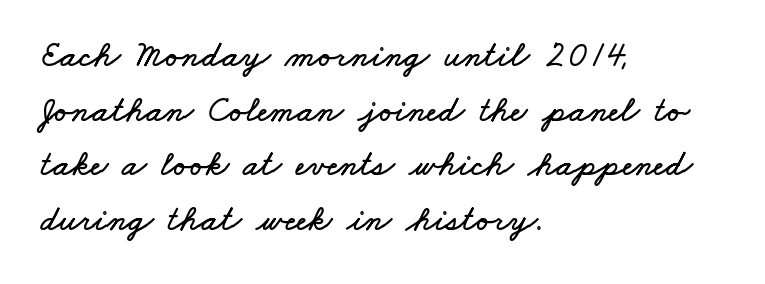
Honestly, the letter spacing is just normal — you wouldn't notice it. Clear beneath every line of the passage. This sample is left-justified, so line endings fall wherever the words run out. One glance says typical: line gaps are just what's usual. The letters advance in unequal steps, a hallmark of proportional type.
